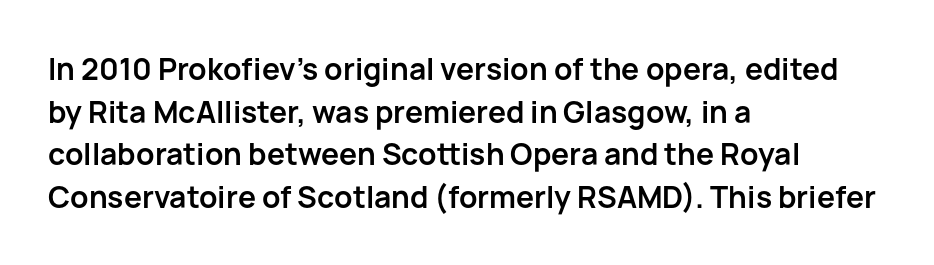
Strong, thick strokes mark this as bold type. Caption: standard tracking, unaltered. Descenders hang freely into open space. Compared with typical paragraphs, the rows here are spaced about the same. The paragraph shown leans on its left margin.
